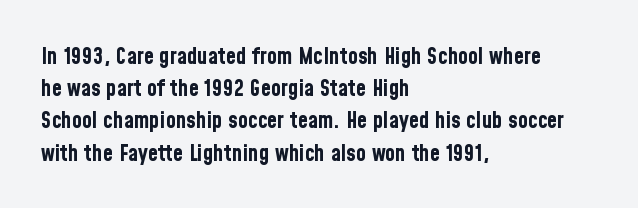
Q: Is the text bold? A: Yes.
Q: Is the text italic (slanted)? A: No, it is upright.
Q: Is the text underlined? A: No.
Q: How is the paragraph aligned? A: Left-aligned.
Q: Is the spacing between letters normal or unusually wide? A: Normal.
Q: Is the spacing between lines tight, normal or loose? A: Normal.
